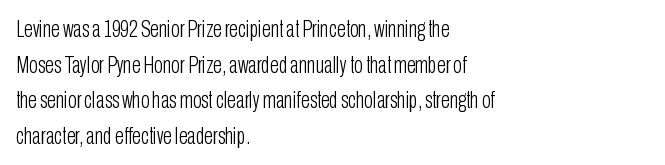
The image shows 23 px text type, upright; set left-aligned, normal line spacing (1.55x), normal letter spacing, not underlined.
